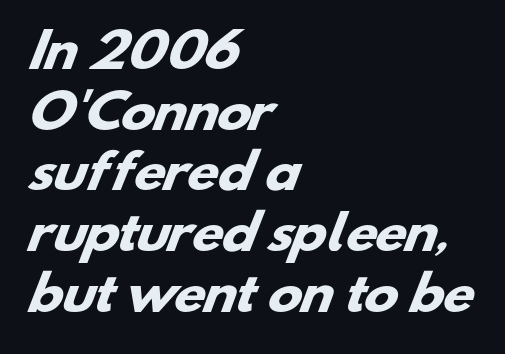
{"serif": "no", "bold": "yes", "weight": "heavy", "width": "wide", "stroke_contrast": "low", "x_height": "small", "monospaced": "no", "underline": "no", "align": "left", "line_spacing": "normal", "line_spacing_ratio": 1.32, "letter_spacing": "normal", "letter_spacing_em": 0.0, "glyph_px": 46}
